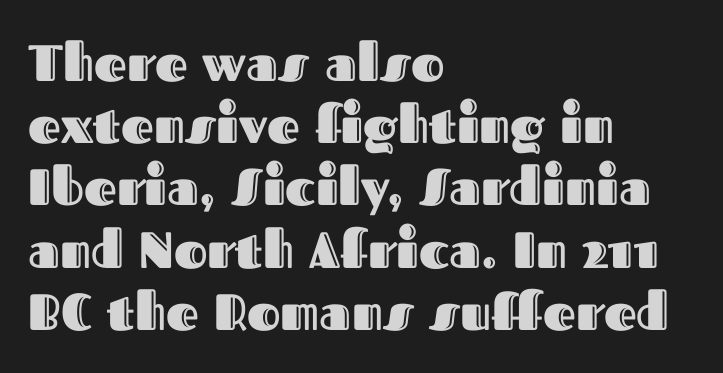
The image shows 51 px text type, upright; set left-aligned, line spacing 1.22x, normal letter spacing, not underlined; a medium x-height.
